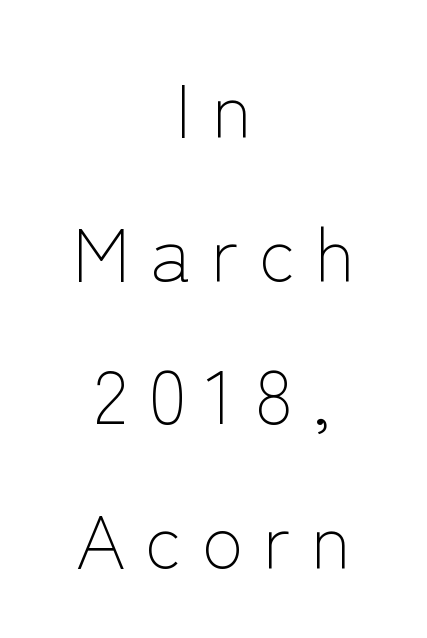
Q: Is the text bold? A: No.
Q: Is the text italic (slanted)? A: No, it is upright.
Q: Is the typeface a serif or a sans-serif typeface? A: Sans-serif.
Q: Is the text underlined? A: No.
Q: How is the paragraph aligned? A: Centered.
Q: Is the spacing between letters normal or unusually wide? A: Unusually wide.
Q: Width (condensed, normal, or wide)? A: Normal.
Q: Stroke contrast? A: Low.
Q: x-height? A: Medium.
Q: Monospaced? A: No.
